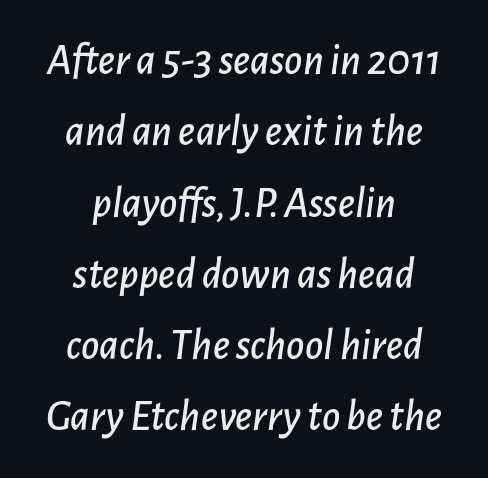
Q: Is the text italic (slanted)? A: Yes, it leans right by about 7 degrees.
Q: Is the text underlined? A: No.
Q: How is the paragraph aligned? A: Centered.
Q: Is the spacing between letters normal or unusually wide? A: Normal.
Q: Is the spacing between lines tight, normal or loose? A: Normal.
Q: Width (condensed, normal, or wide)? A: Normal.
Q: Stroke contrast? A: Low.
Q: x-height? A: Medium.
Q: Monospaced? A: No.
